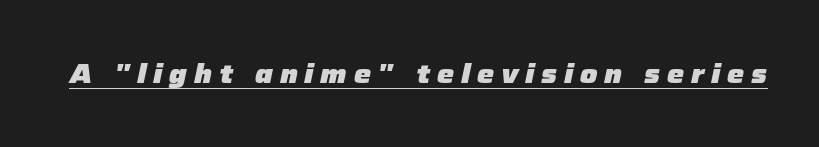
This sample uses an oblique cut, with every glyph tilted off the vertical. Check the space under the baseline: a stroke is drawn there. The face used here has the dense, thick strokes of a bold. Spacing between characters has been opened up far beyond the box default.
